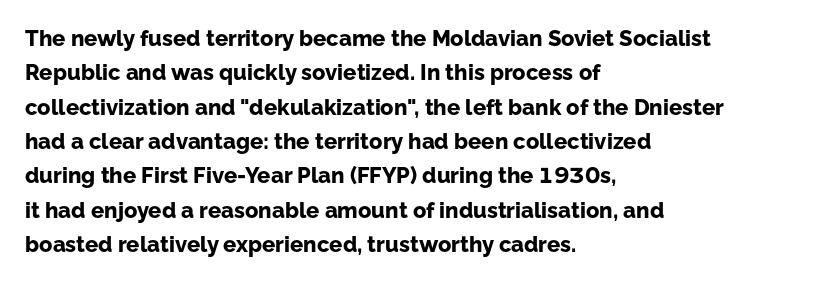
The image shows 22 px bold type, upright; set left-aligned, normal line spacing (1.56x), normal letter spacing, not underlined.
